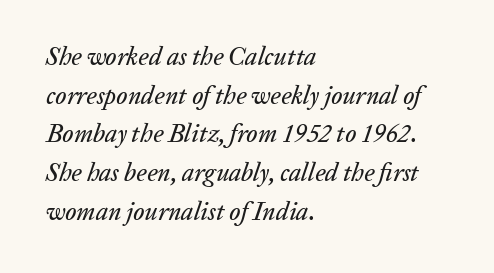
{"italic": "yes", "lean": "right", "slant_degrees": 20, "underline": "no", "align": "left", "line_spacing": "normal", "line_spacing_ratio": 1.55, "letter_spacing": "normal", "letter_spacing_em": 0.0, "glyph_px": 25}
